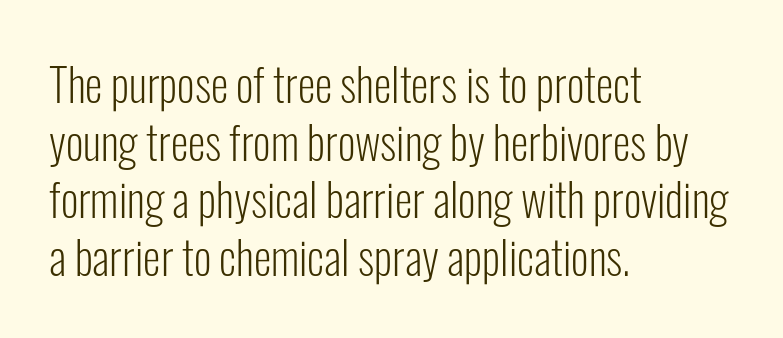
Q: Is the text bold? A: No.
Q: Is the text italic (slanted)? A: No, it is upright.
Q: Is the typeface a serif or a sans-serif typeface? A: Sans-serif.
Q: Is the text underlined? A: No.
Q: How is the paragraph aligned? A: Left-aligned.
Q: Is the spacing between letters normal or unusually wide? A: Normal.
Q: Is the spacing between lines tight, normal or loose? A: Normal.
Q: Width (condensed, normal, or wide)? A: Condensed.
Q: Stroke contrast? A: Low.
Q: x-height? A: Medium.
Q: Monospaced? A: No.
